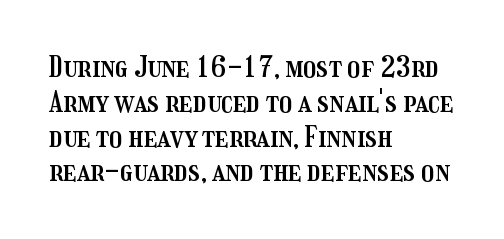
Q: Is the text italic (slanted)? A: No, it is upright.
Q: Is the text underlined? A: No.
Q: How is the paragraph aligned? A: Left-aligned.
Q: Is the spacing between letters normal or unusually wide? A: Normal.
Q: Width (condensed, normal, or wide)? A: Condensed.
Q: Stroke contrast? A: Medium.
Q: x-height? A: Medium.
Q: Monospaced? A: No.
